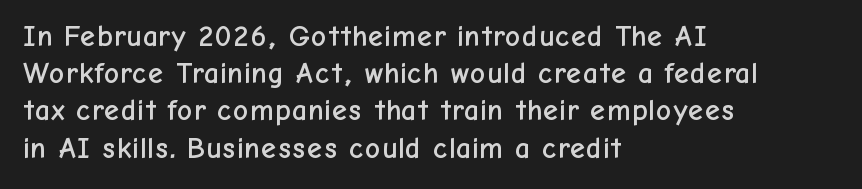
{"serif": "no", "italic": "no", "width": "normal", "stroke_contrast": "low", "x_height": "medium", "monospaced": "no", "underline": "no", "align": "left", "line_spacing_ratio": 1.24, "letter_spacing": "normal", "letter_spacing_em": 0.0, "glyph_px": 30}
